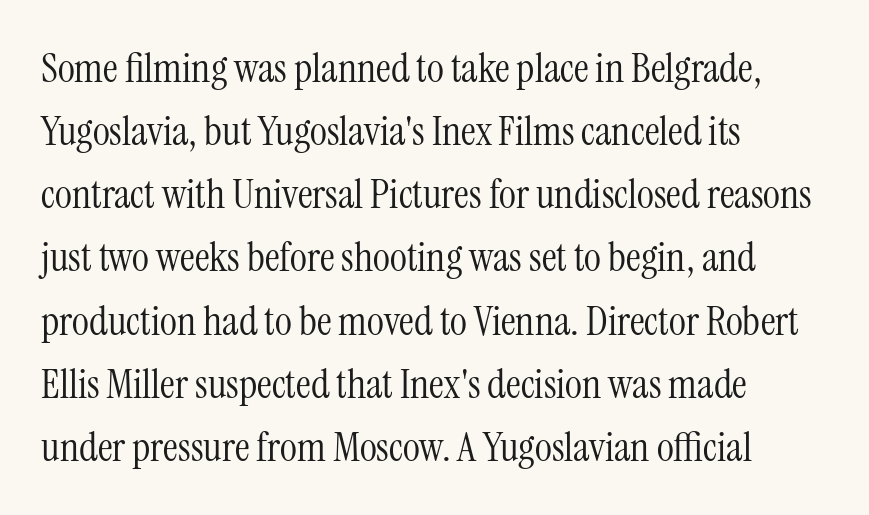
{"serif": "yes", "italic": "no", "bold": "no", "weight": "light", "width": "condensed", "stroke_contrast": "medium", "x_height": "medium", "monospaced": "no", "underline": "no", "align": "left", "line_spacing": "normal", "line_spacing_ratio": 1.54, "letter_spacing": "normal", "letter_spacing_em": 0.0, "glyph_px": 41}
